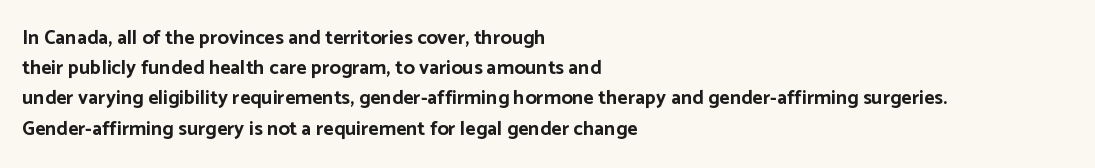
Q: Is the text bold? A: Yes.
Q: Is the text italic (slanted)? A: No, it is upright.
Q: Is the text underlined? A: No.
Q: How is the paragraph aligned? A: Left-aligned.
Q: Is the spacing between letters normal or unusually wide? A: Normal.
Q: Is the spacing between lines tight, normal or loose? A: Normal.
